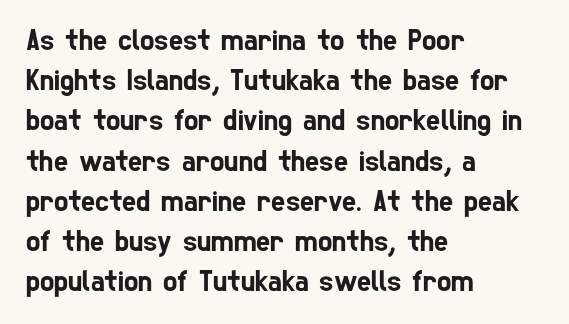
Q: Is the typeface a serif or a sans-serif typeface? A: Sans-serif.
Q: Is the text underlined? A: No.
Q: How is the paragraph aligned? A: Left-aligned.
Q: Is the spacing between letters normal or unusually wide? A: Normal.
Q: Is the spacing between lines tight, normal or loose? A: Normal.
Q: Width (condensed, normal, or wide)? A: Condensed.
Q: Stroke contrast? A: Low.
Q: x-height? A: Medium.
Q: Monospaced? A: No.
